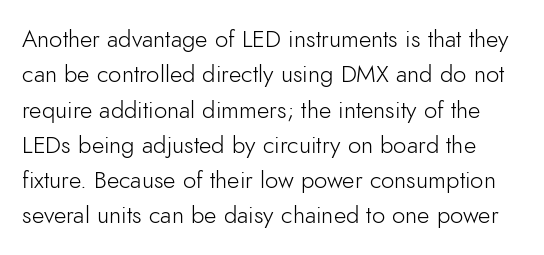
Q: Is the text bold? A: No.
Q: Is the text italic (slanted)? A: No, it is upright.
Q: Is the text underlined? A: No.
Q: Is the spacing between letters normal or unusually wide? A: Normal.
Q: Is the spacing between lines tight, normal or loose? A: Normal.
